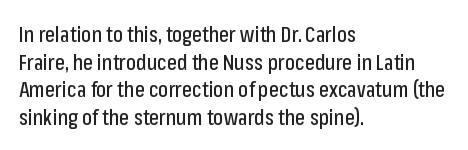
The image shows 21 px text type, upright; set left-aligned, normal line spacing (1.31x), normal letter spacing, not underlined.
